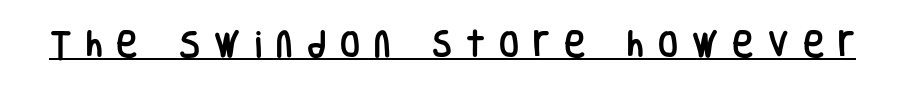
Q: Is the text italic (slanted)? A: No, it is upright.
Q: Is the typeface a serif or a sans-serif typeface? A: Sans-serif.
Q: Is the text underlined? A: Yes.
Q: Is the spacing between letters normal or unusually wide? A: Unusually wide.
Q: Width (condensed, normal, or wide)? A: Condensed.
Q: Stroke contrast? A: Low.
Q: x-height? A: Large.
Q: Monospaced? A: No.
